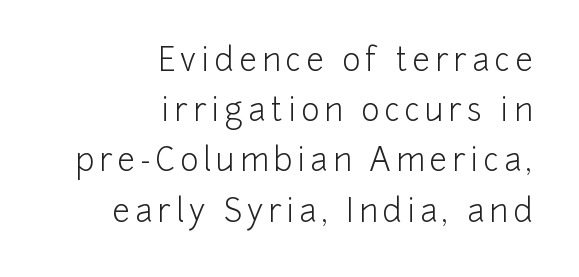
Q: Is the text bold? A: No.
Q: Is the text italic (slanted)? A: No, it is upright.
Q: Is the typeface a serif or a sans-serif typeface? A: Sans-serif.
Q: Is the text underlined? A: No.
Q: How is the paragraph aligned? A: Right-aligned.
Q: Is the spacing between lines tight, normal or loose? A: Normal.
Q: Width (condensed, normal, or wide)? A: Normal.
Q: Stroke contrast? A: Low.
Q: x-height? A: Medium.
Q: Monospaced? A: No.
